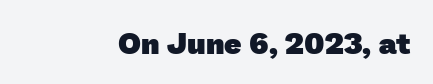
A typesetter would call this proportional, since set widths differ per character. The tracking reads as untouched default to a designer's eye. Every letter is thick-stroked: bold, no question. Note: no serifs on the glyphs.
